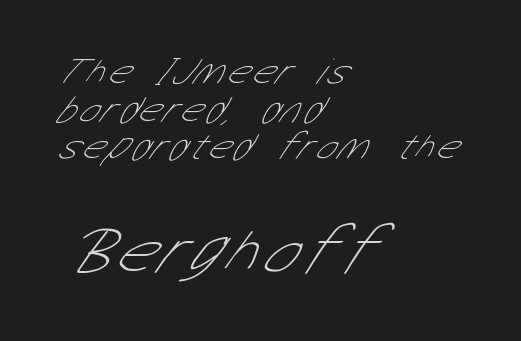
Q: Is the text bold? A: No.
Q: Is the typeface a serif or a sans-serif typeface? A: Sans-serif.
Q: Is the text underlined? A: No.
Q: How is the paragraph aligned? A: Left-aligned.
Q: Is the spacing between lines tight, normal or loose? A: Tight.
Q: Which block of text is set in a larger size, the first (top) or the second (bottom)? A: The second (bottom) one.
Q: Width (condensed, normal, or wide)? A: Condensed.
Q: Stroke contrast? A: Low.
Q: x-height? A: Medium.
Q: Monospaced? A: No.
